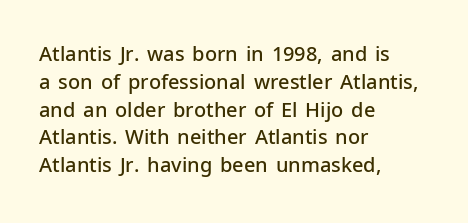
The image shows 20 px text type, upright; set left-aligned, normal line spacing (1.39x), normal letter spacing, not underlined.
